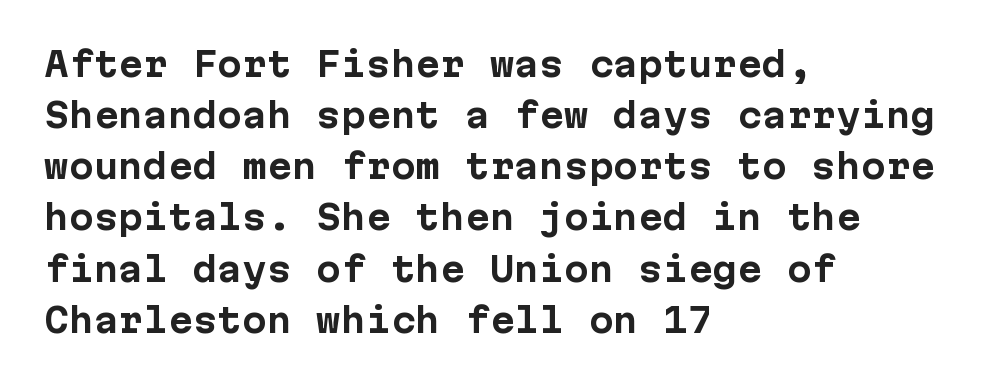
The image shows 33 px bold sans-serif type, upright, monospaced; set left-aligned, normal line spacing (1.55x), normal letter spacing, not underlined; low stroke contrast and a medium x-height.
